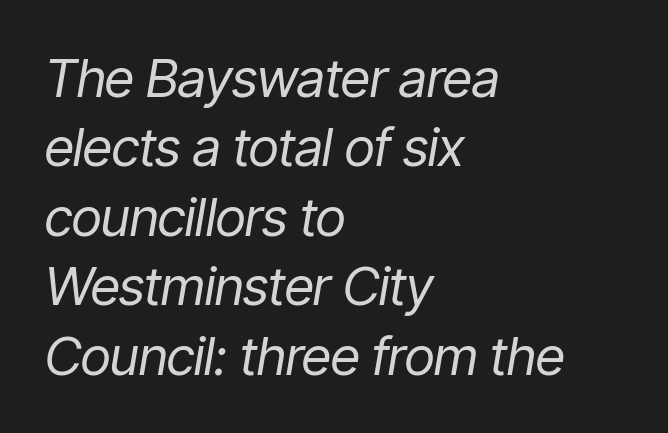
Observe the ordinary spacing: letters are neighbours, not strangers. Visually the block forms a straight wall on the left and a jagged coastline on the right. This is not heavy type; no bold has been used. Does the leading feel generous? No, just average. There's an unmistakable incline to the writing here.
